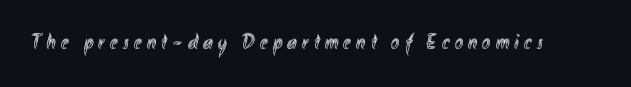
The gaps between neighbouring characters are conspicuously large. The baseline area is clear.
